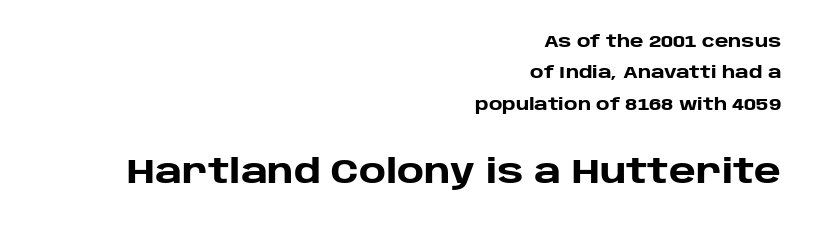
Q: Is the text bold? A: Yes.
Q: Is the text italic (slanted)? A: No, it is upright.
Q: Is the typeface a serif or a sans-serif typeface? A: Sans-serif.
Q: Is the text underlined? A: No.
Q: How is the paragraph aligned? A: Right-aligned.
Q: Is the spacing between letters normal or unusually wide? A: Normal.
Q: Which block of text is set in a larger size, the first (top) or the second (bottom)? A: The second (bottom) one.
Q: Width (condensed, normal, or wide)? A: Normal.
Q: Stroke contrast? A: Low.
Q: x-height? A: Large.
Q: Monospaced? A: No.
